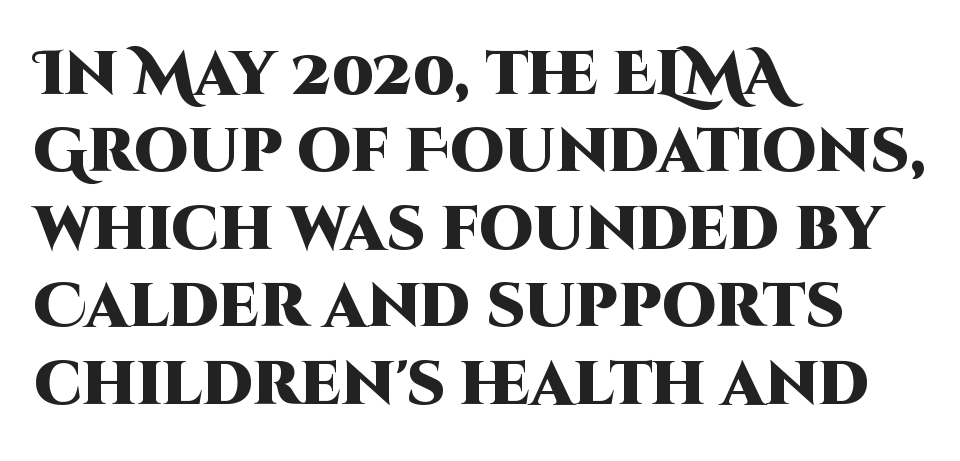
How are the letters spaced? Ordinarily, with no added tracking. Reading down the block, your eye returns to a fixed left position each line. Horizontal bands of white between lines are of average thickness. Character widths vary here, with narrow letters taking less room than wide ones. These lines were composed using upright roman letters.
